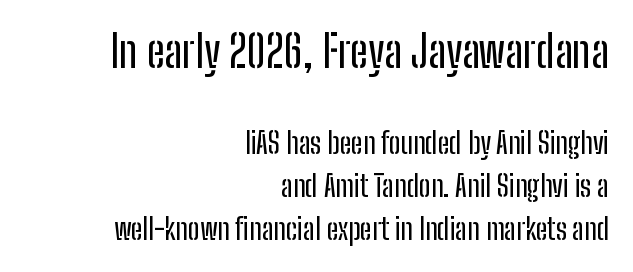
The image shows 44 px condensed sans-serif type, upright; set right-aligned, normal line spacing (1.49x), normal letter spacing, not underlined; the first (top) block is 1.52x larger; low stroke contrast and a medium x-height.
